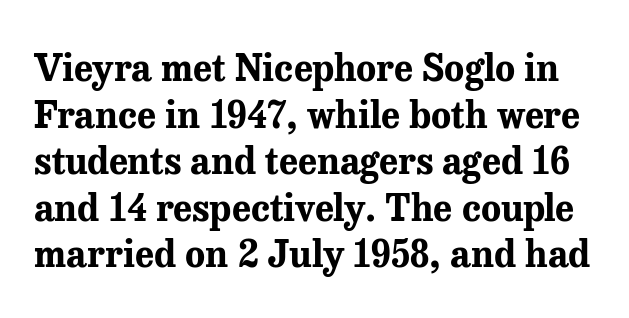
{"serif": "yes", "italic": "no", "bold": "yes", "weight": "bold", "width": "normal", "stroke_contrast": "medium", "x_height": "medium", "monospaced": "no", "underline": "no", "line_spacing": "normal", "line_spacing_ratio": 1.26, "letter_spacing": "normal", "letter_spacing_em": 0.0, "glyph_px": 37}
